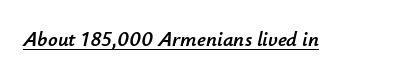
The image shows 21 px text type, italic (leaning right); set normal letter spacing, underlined.
